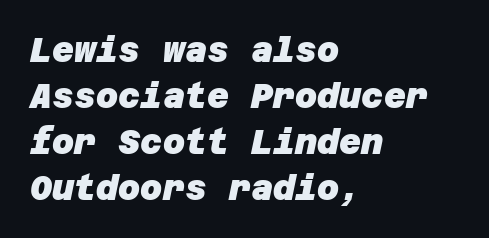
{"serif": "no", "bold": "yes", "weight": "heavy", "width": "normal", "stroke_contrast": "low", "x_height": "large", "underline": "no", "align": "left", "line_spacing": "normal", "line_spacing_ratio": 1.35, "letter_spacing": "normal", "letter_spacing_em": 0.0, "glyph_px": 34}
